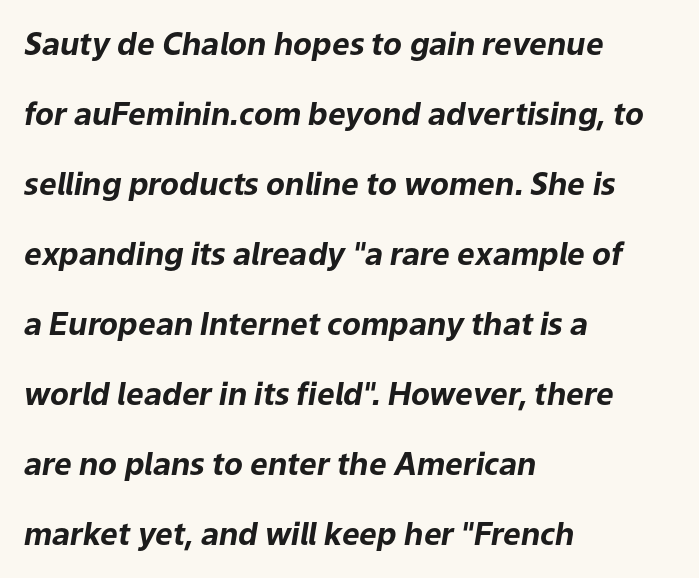
{"italic": "yes", "lean": "right", "slant_degrees": 9, "bold": "yes", "weight": "bold", "width": "normal", "stroke_contrast": "low", "x_height": "medium", "monospaced": "no", "underline": "no", "align": "left", "line_spacing": "loose", "line_spacing_ratio": 2.26, "letter_spacing": "normal", "letter_spacing_em": 0.0, "glyph_px": 31}
